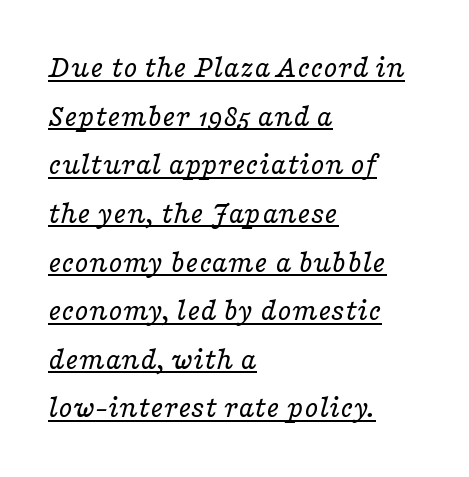
Q: Is the text bold? A: No.
Q: Is the text italic (slanted)? A: Yes, it leans right by about 16 degrees.
Q: Is the typeface a serif or a sans-serif typeface? A: Serif.
Q: Is the text underlined? A: Yes.
Q: How is the paragraph aligned? A: Left-aligned.
Q: Is the spacing between letters normal or unusually wide? A: Normal.
Q: Is the spacing between lines tight, normal or loose? A: Normal.
Q: Width (condensed, normal, or wide)? A: Wide.
Q: Stroke contrast? A: Low.
Q: x-height? A: Medium.
Q: Monospaced? A: No.
